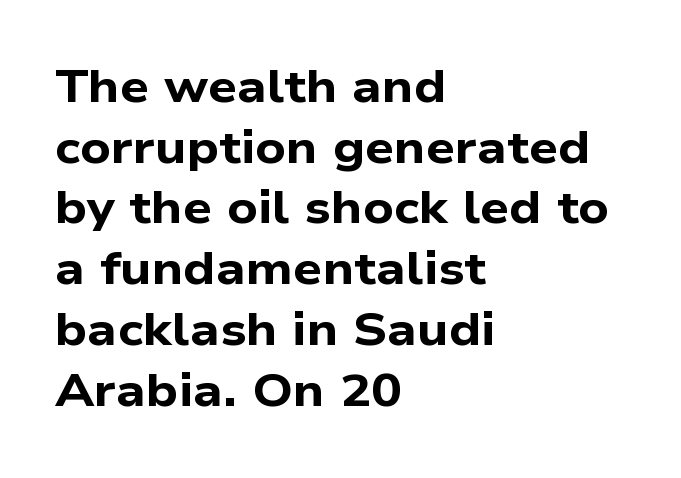
The image shows 46 px bold, wide sans-serif type; set left-aligned, normal line spacing (1.32x), normal letter spacing, not underlined; low stroke contrast and a medium x-height.
